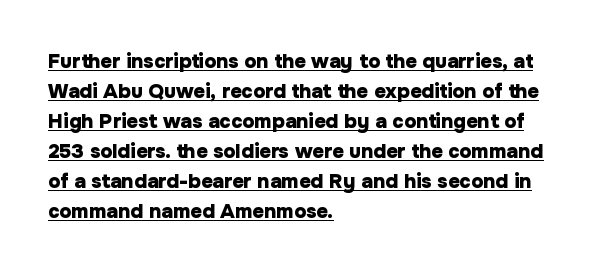
Q: Is the text bold? A: Yes.
Q: Is the text italic (slanted)? A: No, it is upright.
Q: Is the text underlined? A: Yes.
Q: How is the paragraph aligned? A: Left-aligned.
Q: Is the spacing between letters normal or unusually wide? A: Normal.
Q: Is the spacing between lines tight, normal or loose? A: Normal.
